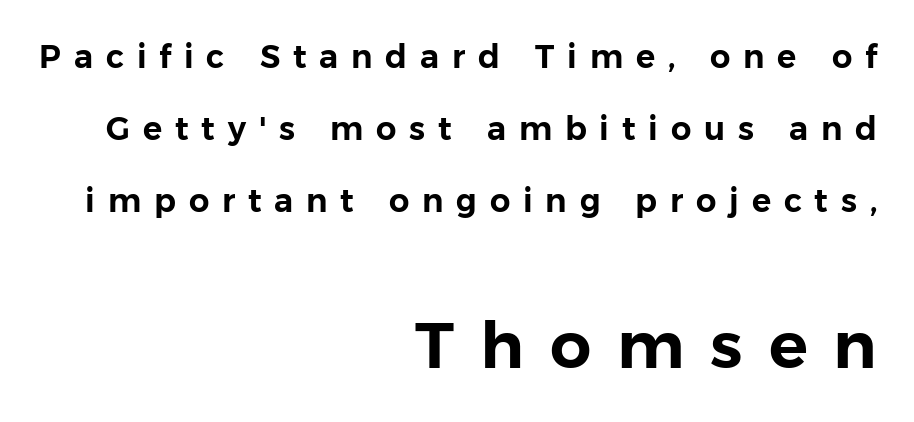
Q: Is the text italic (slanted)? A: No, it is upright.
Q: Is the typeface a serif or a sans-serif typeface? A: Sans-serif.
Q: Is the text underlined? A: No.
Q: How is the paragraph aligned? A: Right-aligned.
Q: Is the spacing between letters normal or unusually wide? A: Unusually wide.
Q: Is the spacing between lines tight, normal or loose? A: Loose.
Q: Which block of text is set in a larger size, the first (top) or the second (bottom)? A: The second (bottom) one.
Q: Width (condensed, normal, or wide)? A: Normal.
Q: Stroke contrast? A: Low.
Q: x-height? A: Medium.
Q: Monospaced? A: No.
